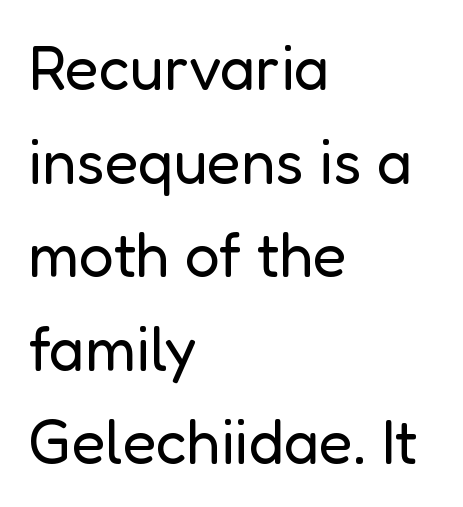
A typesetter would label this face a sans. The string is rendered with underlining switched off. Notice how descenders clear the ascenders below comfortably — that's standard leading. Ascenders rise straight up at ninety degrees. The horizontal fit of the characters is conventional and even.
